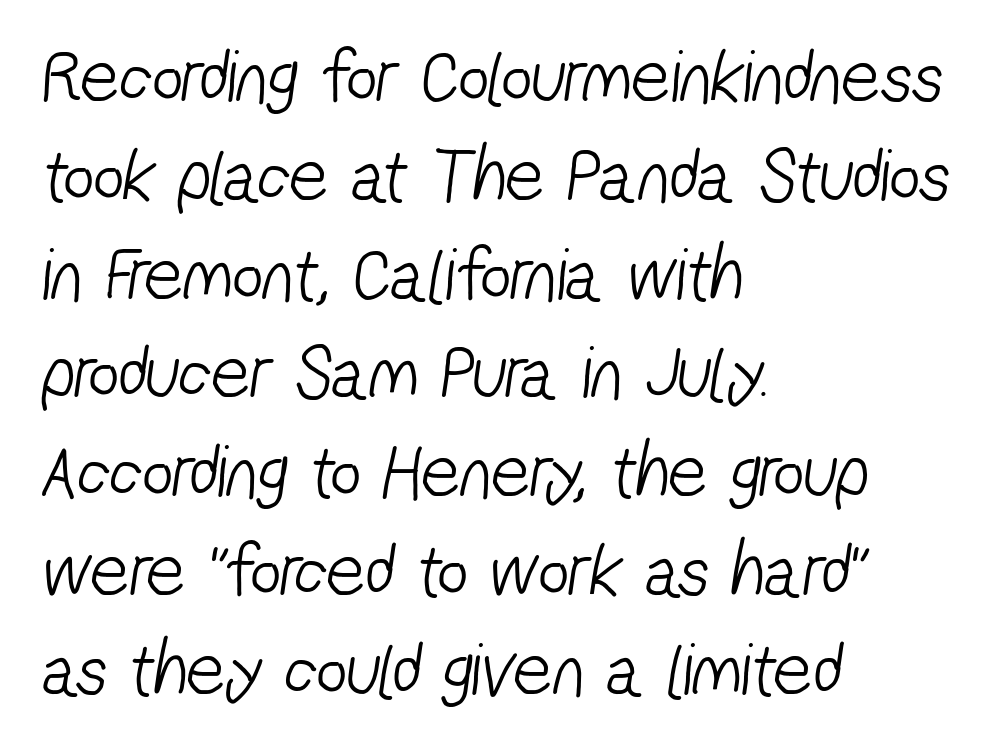
{"serif": "no", "bold": "no", "weight": "light", "width": "condensed", "stroke_contrast": "low", "x_height": "medium", "monospaced": "no", "underline": "no", "align": "left", "line_spacing": "normal", "line_spacing_ratio": 1.3, "letter_spacing": "normal", "letter_spacing_em": 0.0, "glyph_px": 76}
